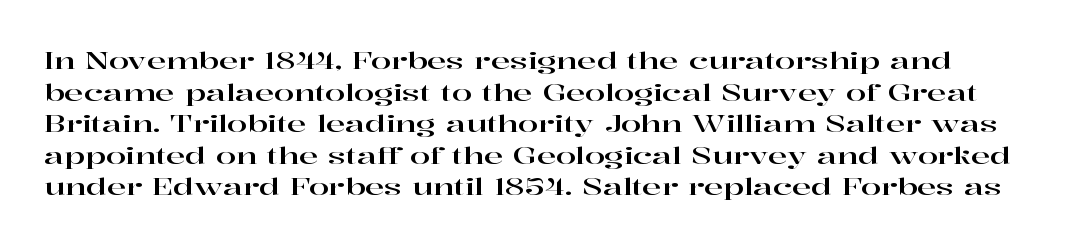
{"italic": "no", "underline": "no", "line_spacing": "normal", "line_spacing_ratio": 1.37, "letter_spacing": "normal", "letter_spacing_em": 0.0, "glyph_px": 23}
